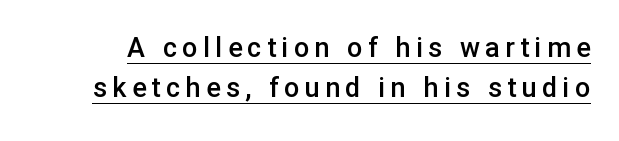
The space between consecutive lines is moderate. Somebody hit Ctrl+U on this one — the words are underlined. Its strokes are somewhat broadened, the hallmark of semibold type. Compared with typical body copy, the letter spacing here is much looser.
